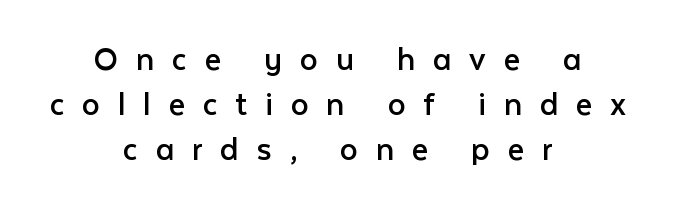
{"serif": "no", "italic": "no", "bold": "no", "weight": "regular", "width": "normal", "stroke_contrast": "low", "x_height": "medium", "monospaced": "no", "underline": "no", "align": "center", "line_spacing": "normal", "line_spacing_ratio": 1.25, "letter_spacing": "wide", "letter_spacing_em": 0.49, "glyph_px": 36}
